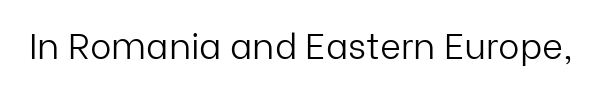
Each letter's strokes conclude bluntly, with no projecting serifs. Does the lettering tilt? It doesn't — this is upright. These lines are rendered in a variable-pitch font. The space directly below the letters is spotless.
